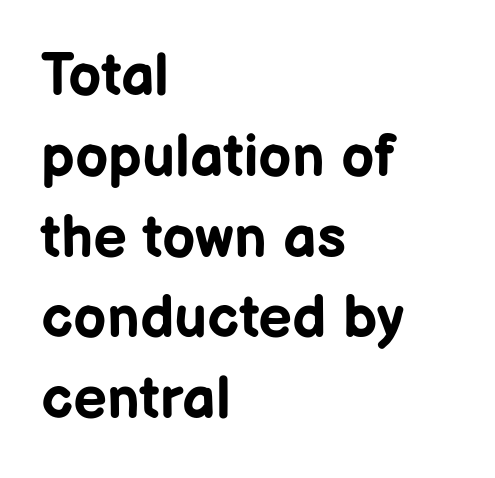
Q: Is the text bold? A: Yes.
Q: Is the text italic (slanted)? A: No, it is upright.
Q: Is the typeface a serif or a sans-serif typeface? A: Sans-serif.
Q: Is the text underlined? A: No.
Q: How is the paragraph aligned? A: Left-aligned.
Q: Is the spacing between letters normal or unusually wide? A: Normal.
Q: Is the spacing between lines tight, normal or loose? A: Normal.
Q: Width (condensed, normal, or wide)? A: Normal.
Q: Stroke contrast? A: Low.
Q: x-height? A: Medium.
Q: Monospaced? A: No.
